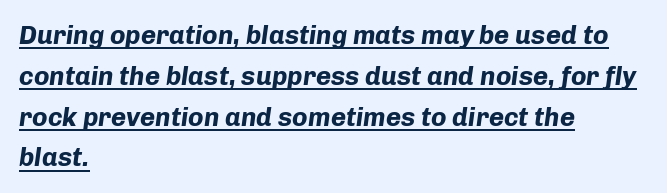
{"italic": "yes", "lean": "right", "slant_degrees": 8, "bold": "yes", "underline": "yes", "align": "left", "line_spacing": "normal", "line_spacing_ratio": 1.57, "letter_spacing": "normal", "letter_spacing_em": 0.0, "glyph_px": 26}
